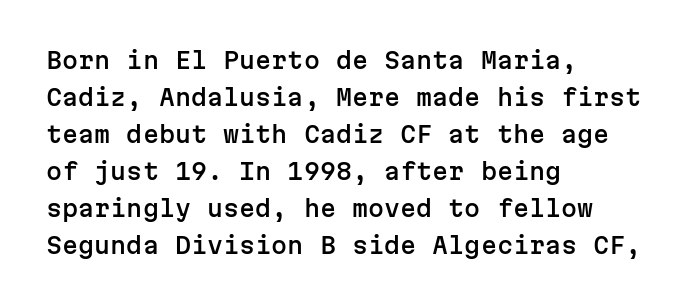
Typeset ragged right — the left edge is the straight one. The specimen omits any rule beneath the text block's lines. The gaps between neighbouring characters are ordinary and unremarkable. Italic: no, the glyphs are upright roman.
